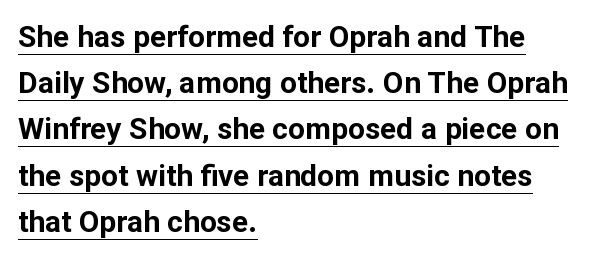
Students, observe: this is what conventionally led text looks like. The letters advance in unequal steps, a hallmark of proportional type. What kind of face is this? One without serifs — a sans. Has an underline been added? It has. You'd pick this weight for a headline — it's a proper bold. Where is the straight margin? On the left.
